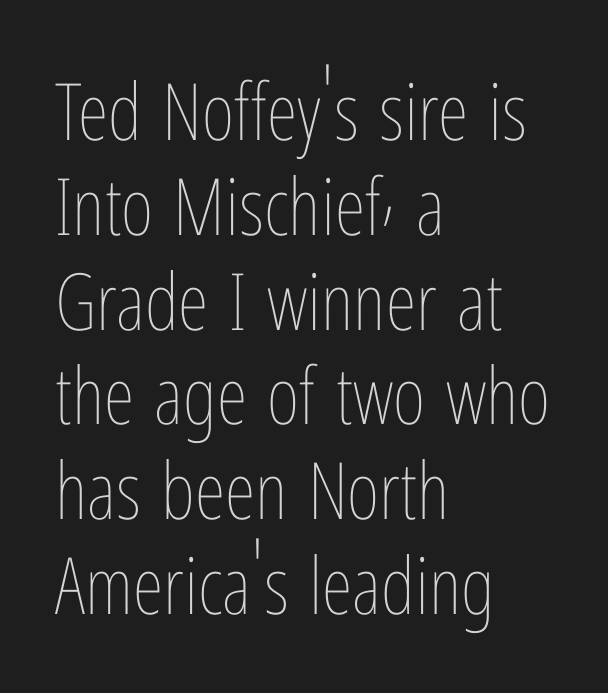
{"italic": "no", "bold": "no", "weight": "thin", "width": "condensed", "stroke_contrast": "low", "x_height": "medium", "monospaced": "no", "underline": "no", "align": "left", "line_spacing_ratio": 1.2, "letter_spacing": "normal", "letter_spacing_em": 0.0, "glyph_px": 79}
